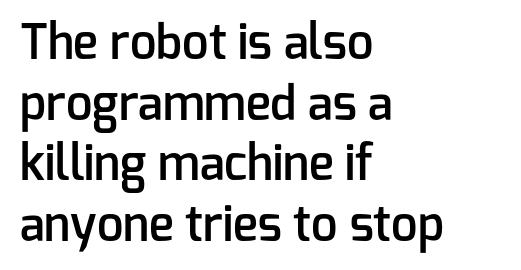
Q: Is the text bold? A: Semi-bold.
Q: Is the text italic (slanted)? A: No, it is upright.
Q: Is the typeface a serif or a sans-serif typeface? A: Sans-serif.
Q: Is the text underlined? A: No.
Q: How is the paragraph aligned? A: Left-aligned.
Q: Is the spacing between letters normal or unusually wide? A: Normal.
Q: Is the spacing between lines tight, normal or loose? A: Normal.
Q: Width (condensed, normal, or wide)? A: Normal.
Q: Stroke contrast? A: Low.
Q: x-height? A: Medium.
Q: Monospaced? A: No.
